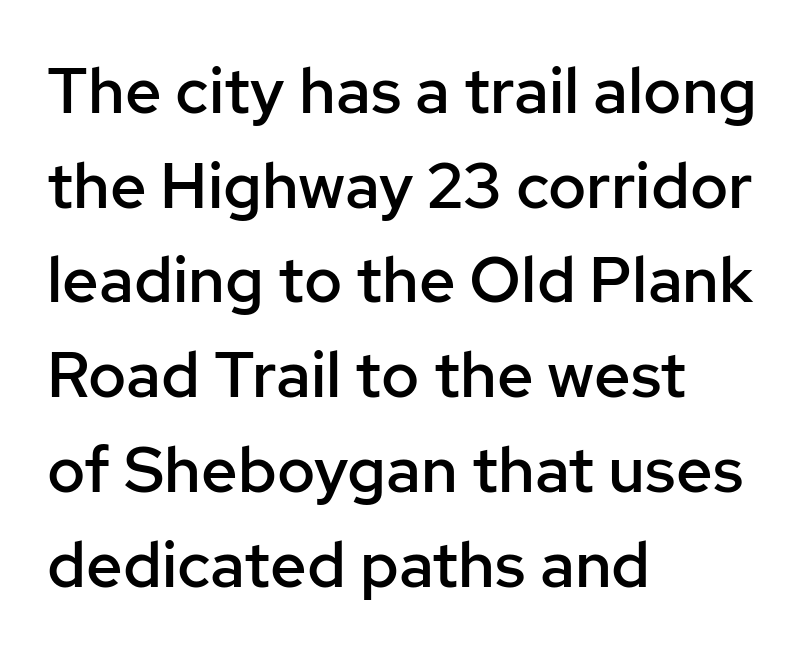
Q: Is the text bold? A: Semi-bold.
Q: Is the text italic (slanted)? A: No, it is upright.
Q: Is the typeface a serif or a sans-serif typeface? A: Sans-serif.
Q: Is the text underlined? A: No.
Q: How is the paragraph aligned? A: Left-aligned.
Q: Is the spacing between letters normal or unusually wide? A: Normal.
Q: Is the spacing between lines tight, normal or loose? A: Normal.
Q: Width (condensed, normal, or wide)? A: Normal.
Q: Stroke contrast? A: Low.
Q: x-height? A: Medium.
Q: Monospaced? A: No.
